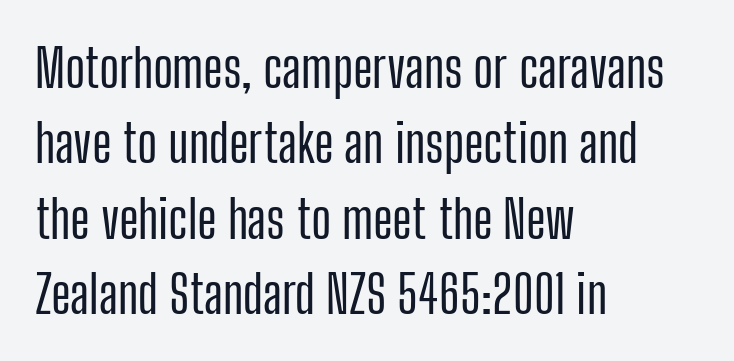
{"serif": "no", "italic": "no", "width": "condensed", "stroke_contrast": "low", "x_height": "medium", "monospaced": "no", "underline": "no", "align": "left", "line_spacing": "normal", "line_spacing_ratio": 1.42, "letter_spacing": "normal", "letter_spacing_em": 0.0, "glyph_px": 53}
